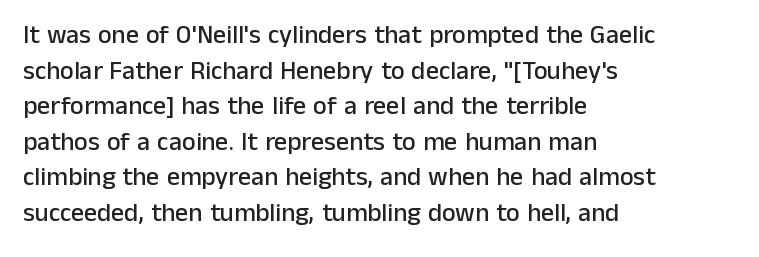
Q: Is the text italic (slanted)? A: No, it is upright.
Q: Is the text underlined? A: No.
Q: How is the paragraph aligned? A: Left-aligned.
Q: Is the spacing between letters normal or unusually wide? A: Normal.
Q: Is the spacing between lines tight, normal or loose? A: Normal.
